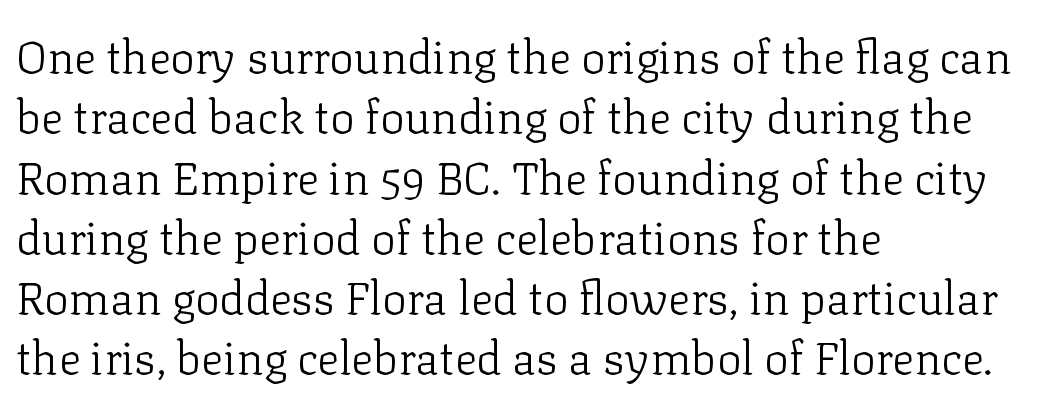
Q: Is the text bold? A: No.
Q: Is the text italic (slanted)? A: No, it is upright.
Q: Is the typeface a serif or a sans-serif typeface? A: Serif.
Q: Is the text underlined? A: No.
Q: How is the paragraph aligned? A: Left-aligned.
Q: Is the spacing between letters normal or unusually wide? A: Normal.
Q: Is the spacing between lines tight, normal or loose? A: Normal.
Q: Width (condensed, normal, or wide)? A: Normal.
Q: Stroke contrast? A: Low.
Q: x-height? A: Medium.
Q: Monospaced? A: No.
